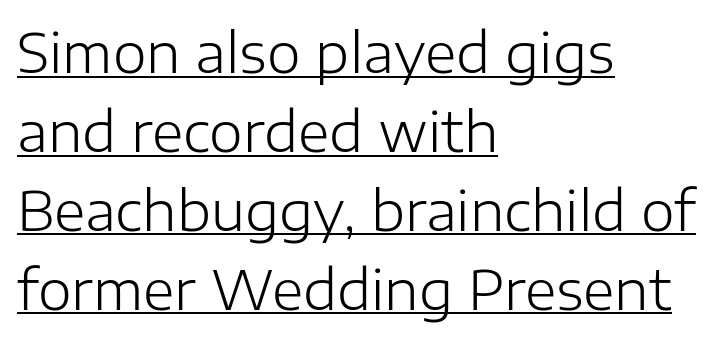
Q: Is the text bold? A: No.
Q: Is the text italic (slanted)? A: No, it is upright.
Q: Is the typeface a serif or a sans-serif typeface? A: Sans-serif.
Q: Is the text underlined? A: Yes.
Q: How is the paragraph aligned? A: Left-aligned.
Q: Is the spacing between letters normal or unusually wide? A: Normal.
Q: Is the spacing between lines tight, normal or loose? A: Normal.
Q: Width (condensed, normal, or wide)? A: Normal.
Q: Stroke contrast? A: Low.
Q: x-height? A: Medium.
Q: Monospaced? A: No.
